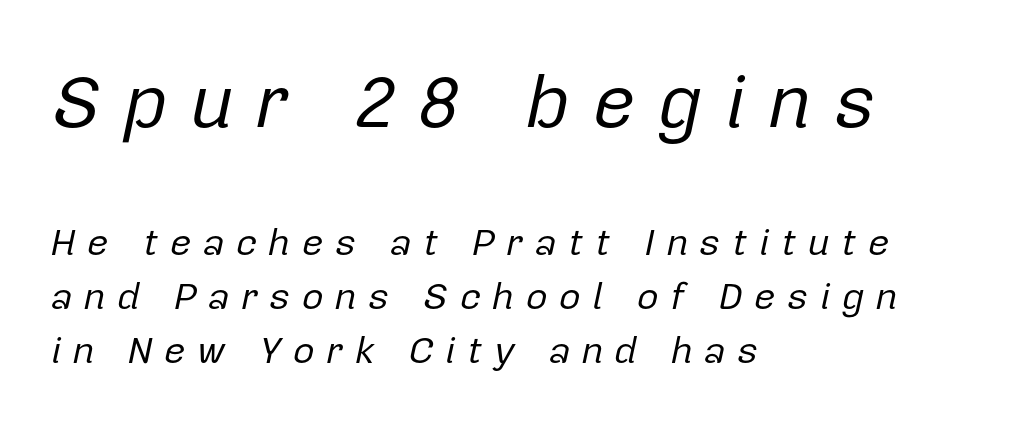
{"italic": "yes", "lean": "right", "slant_degrees": 12, "bold": "no", "weight": "regular", "width": "normal", "stroke_contrast": "low", "x_height": "medium", "monospaced": "no", "underline": "no", "align": "left", "line_spacing": "normal", "line_spacing_ratio": 1.42, "letter_spacing": "wide", "letter_spacing_em": 0.29, "larger_block": "first", "size_ratio": 1.97, "glyph_px": 75}
